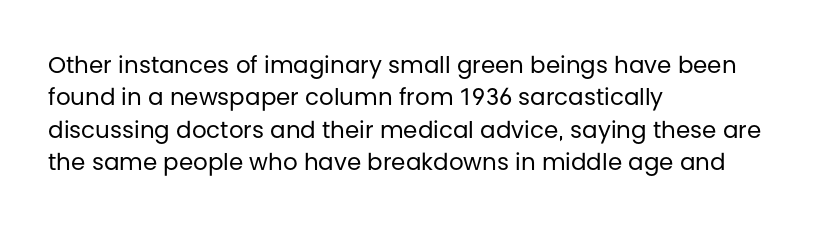
The tracking reads as untouched default to a designer's eye. Layout note: lines flush left. Students, observe: this is what conventionally led text looks like. Underline: absent.
